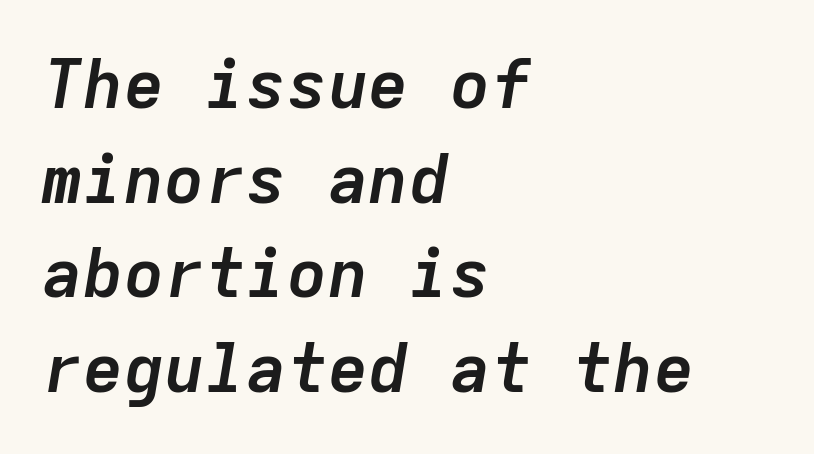
{"italic": "yes", "lean": "right", "slant_degrees": 9, "bold": "yes", "weight": "semibold", "width": "normal", "stroke_contrast": "low", "x_height": "medium", "monospaced": "yes", "underline": "no", "align": "left", "line_spacing": "normal", "line_spacing_ratio": 1.39, "letter_spacing": "normal", "letter_spacing_em": 0.0, "glyph_px": 68}
